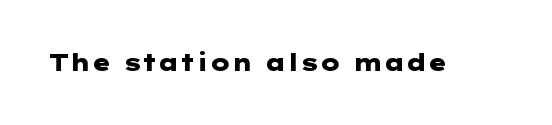
Q: Is the text bold? A: Yes.
Q: Is the text italic (slanted)? A: No, it is upright.
Q: Is the text underlined? A: No.
Q: Is the spacing between letters normal or unusually wide? A: Normal.
